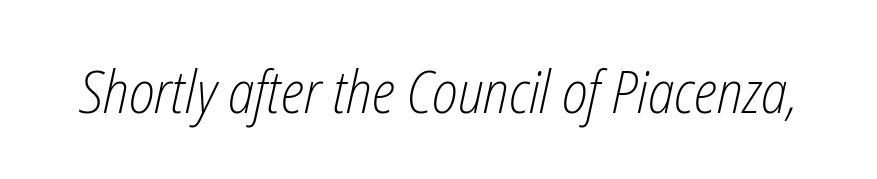
The image shows 60 px light, condensed type, italic (leaning right); set normal letter spacing, not underlined; low stroke contrast and a medium x-height.
